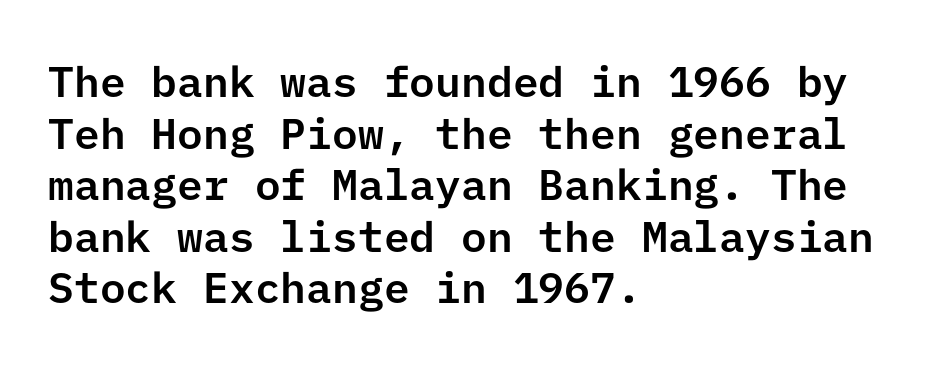
Short and long lines alike share a common starting point at left. Clear beneath every line of the passage. Honestly, the letter spacing is just normal — you wouldn't notice it. The passage shown is typeset with a sans-serif family. Ascenders rise straight up at ninety degrees.
